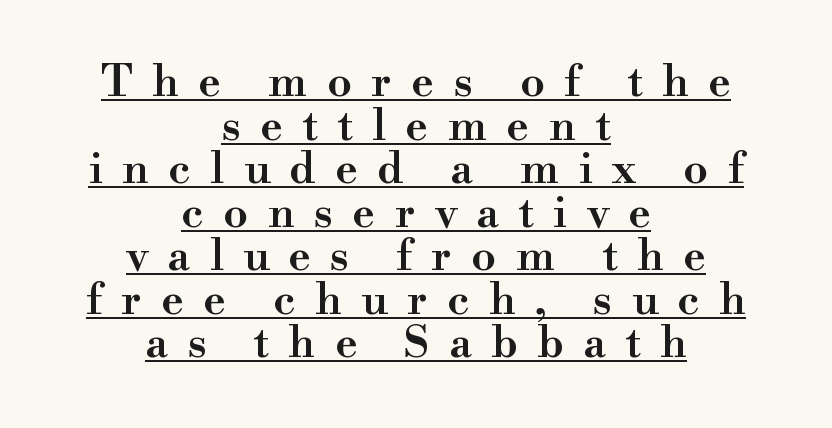
As a designer I'd log this as weight 600, semibold. Decoration check: the copy is underlined. Serif or sans? Serif — the stroke terminals have little feet. Caption: multi-line text, centered on the measure. You can tell it's not italic because the verticals are truly vertical.
